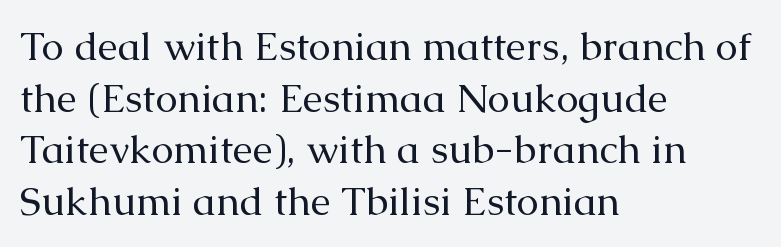
The image shows 40 px regular-weight serif type, upright; set left-aligned, normal line spacing (1.29x), normal letter spacing, not underlined; medium stroke contrast and a medium x-height.
